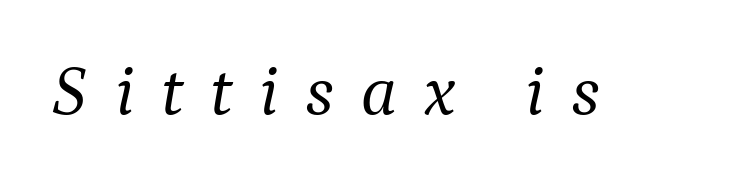
The image shows 72 px light serif type, italic (leaning right); set unusually wide letter spacing (+0.37 em), not underlined; medium stroke contrast and a medium x-height.
